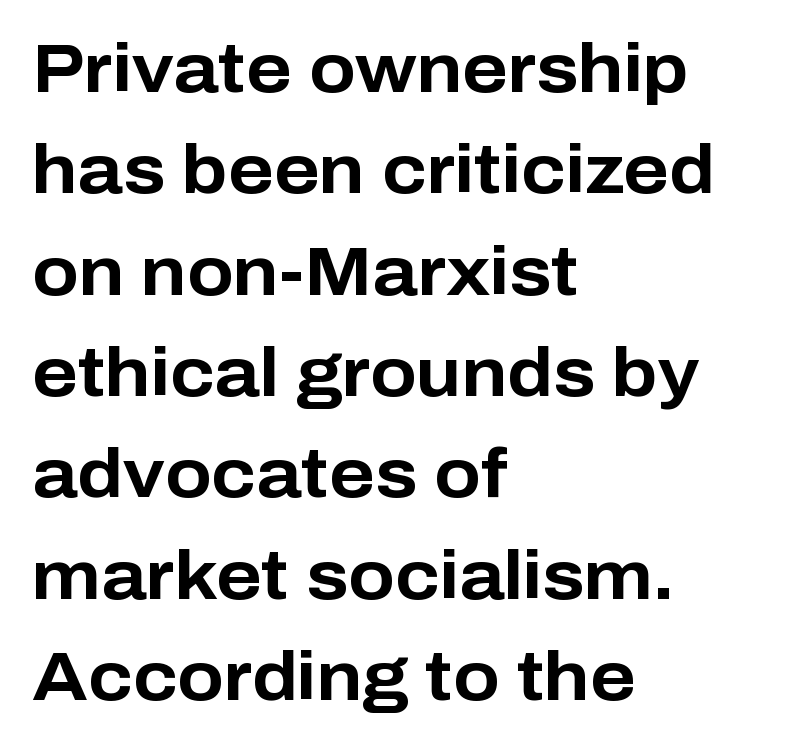
Q: Is the text bold? A: Yes.
Q: Is the text italic (slanted)? A: No, it is upright.
Q: Is the typeface a serif or a sans-serif typeface? A: Sans-serif.
Q: Is the text underlined? A: No.
Q: How is the paragraph aligned? A: Left-aligned.
Q: Is the spacing between letters normal or unusually wide? A: Normal.
Q: Is the spacing between lines tight, normal or loose? A: Normal.
Q: Width (condensed, normal, or wide)? A: Normal.
Q: Stroke contrast? A: Low.
Q: x-height? A: Medium.
Q: Monospaced? A: No.
